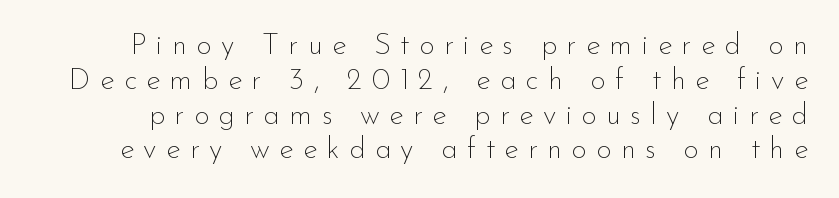
Q: Is the text bold? A: No.
Q: Is the text italic (slanted)? A: No, it is upright.
Q: Is the typeface a serif or a sans-serif typeface? A: Sans-serif.
Q: Is the text underlined? A: No.
Q: Is the spacing between letters normal or unusually wide? A: Unusually wide.
Q: Width (condensed, normal, or wide)? A: Normal.
Q: Stroke contrast? A: Low.
Q: x-height? A: Small.
Q: Monospaced? A: No.
